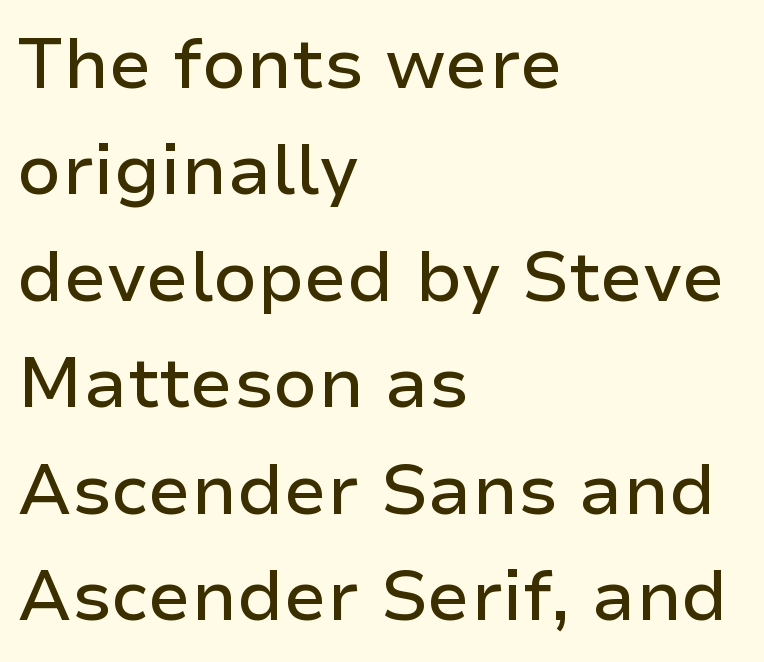
Descenders are the only things crossing below the line. You could call the tracking neutral — neither tight nor loose. If you drew a line through each stem, it would be perfectly vertical. Compared with a centered layout, this one pins lines to the left instead.
